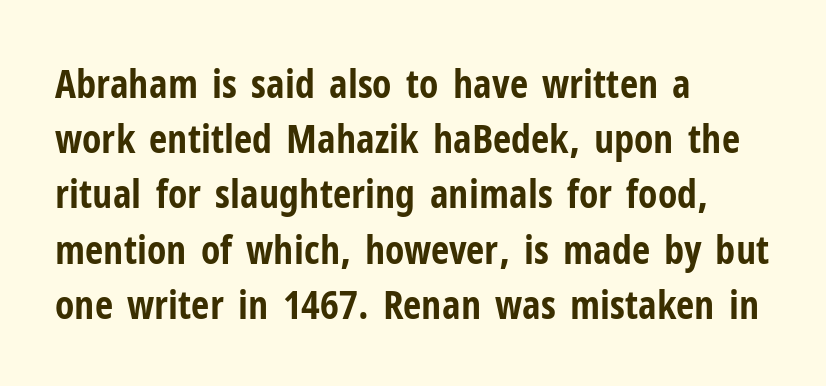
The image shows 40 px bold, condensed sans-serif type, upright; set left-aligned, normal line spacing (1.38x), normal letter spacing, not underlined; low stroke contrast and a medium x-height.
